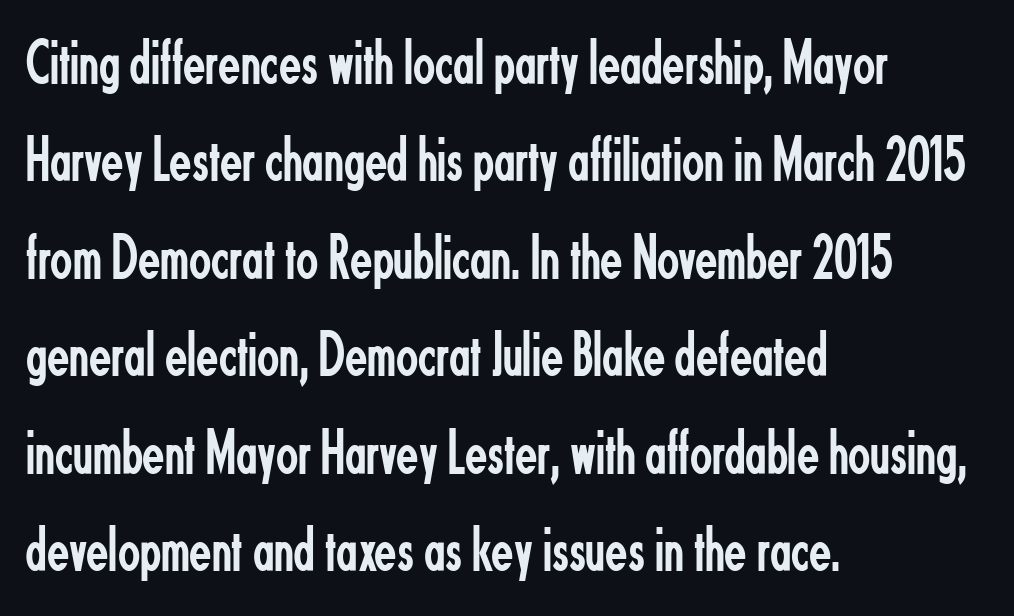
Q: Is the text bold? A: No.
Q: Is the text italic (slanted)? A: No, it is upright.
Q: Is the typeface a serif or a sans-serif typeface? A: Sans-serif.
Q: Is the text underlined? A: No.
Q: How is the paragraph aligned? A: Left-aligned.
Q: Is the spacing between letters normal or unusually wide? A: Normal.
Q: Is the spacing between lines tight, normal or loose? A: Normal.
Q: Width (condensed, normal, or wide)? A: Condensed.
Q: Stroke contrast? A: Low.
Q: x-height? A: Small.
Q: Monospaced? A: No.
